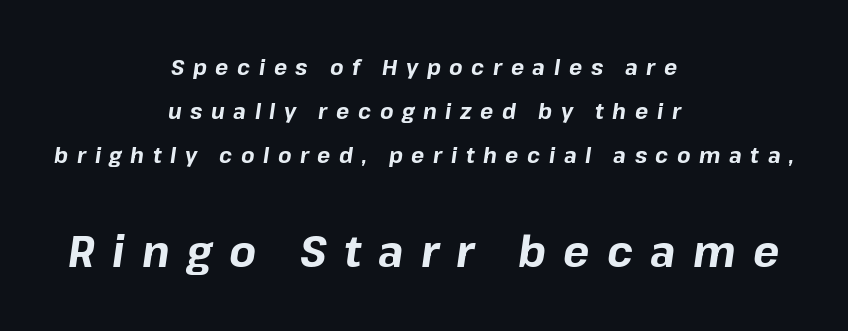
Q: Is the text bold? A: Yes.
Q: Is the text italic (slanted)? A: Yes, it leans right by about 8 degrees.
Q: Is the text underlined? A: No.
Q: How is the paragraph aligned? A: Centered.
Q: Is the spacing between letters normal or unusually wide? A: Unusually wide.
Q: Is the spacing between lines tight, normal or loose? A: Loose.
Q: Which block of text is set in a larger size, the first (top) or the second (bottom)? A: The second (bottom) one.
Q: Width (condensed, normal, or wide)? A: Normal.
Q: Stroke contrast? A: Low.
Q: x-height? A: Medium.
Q: Monospaced? A: No.
